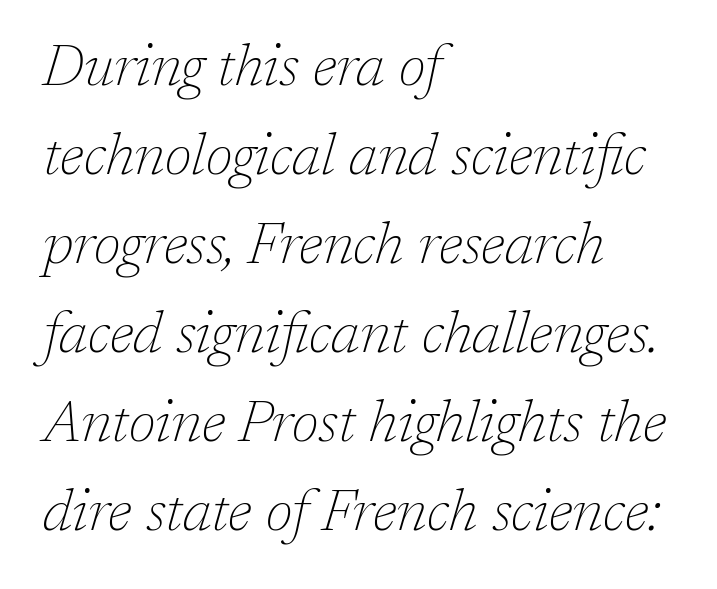
Interline gaps are of average width in this sample. This sample uses plain, unmodified letter spacing. An italicized treatment has been applied to the whole sample. Short and long lines alike share a common starting point at left. The characters are drawn with everyday or finer stroke widths. This is serif lettering, the kind often seen in printed books.
